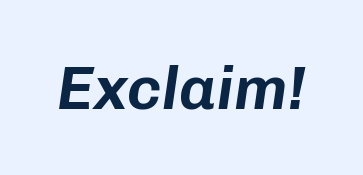
Standard letterfit; no display-style spreading of the glyphs. No word sits above an underline. Here the designer chose a conventional face with non-uniform glyph widths. Compared with ordinary roman type, these characters are visibly tilted.
